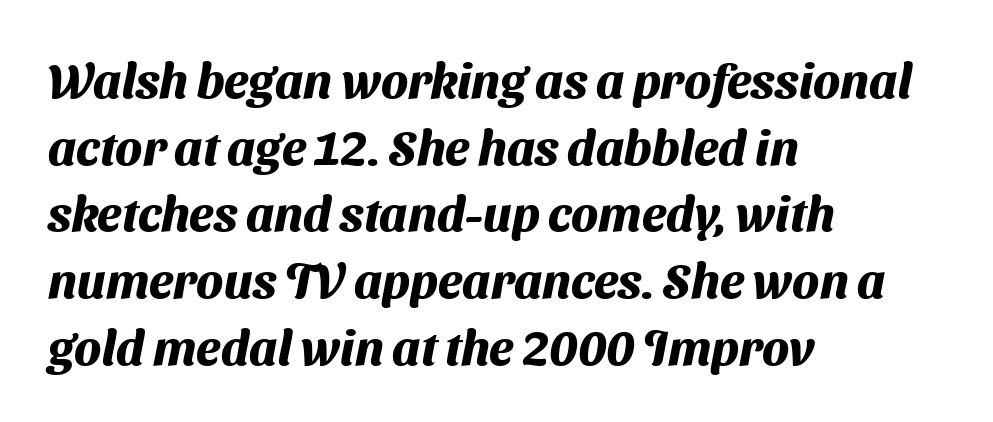
{"serif": "no", "bold": "yes", "weight": "heavy", "width": "normal", "stroke_contrast": "medium", "x_height": "medium", "monospaced": "no", "underline": "no", "align": "left", "line_spacing": "normal", "line_spacing_ratio": 1.36, "letter_spacing": "normal", "letter_spacing_em": 0.0, "glyph_px": 49}
